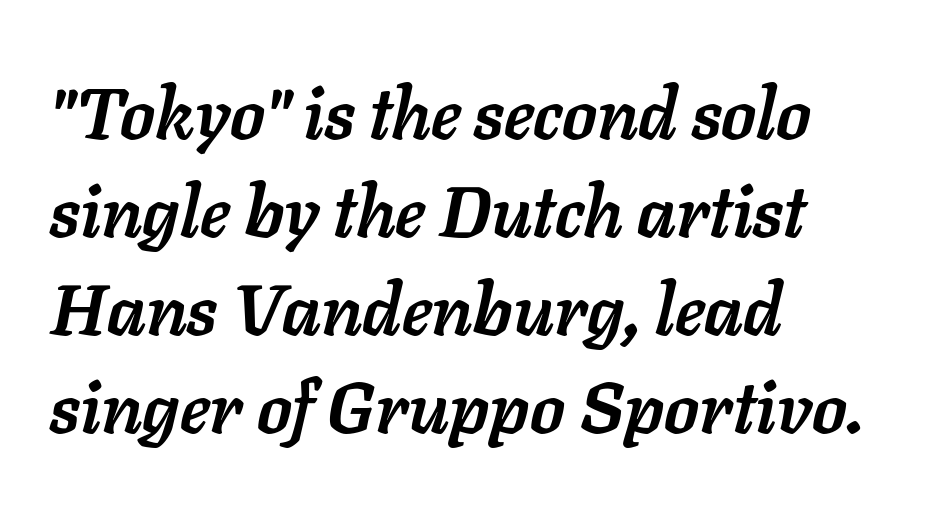
Q: Is the text bold? A: Yes.
Q: Is the text italic (slanted)? A: Yes, it leans right by about 11 degrees.
Q: Is the text underlined? A: No.
Q: How is the paragraph aligned? A: Left-aligned.
Q: Is the spacing between letters normal or unusually wide? A: Normal.
Q: Is the spacing between lines tight, normal or loose? A: Normal.
Q: Width (condensed, normal, or wide)? A: Normal.
Q: Stroke contrast? A: Low.
Q: x-height? A: Medium.
Q: Monospaced? A: No.
